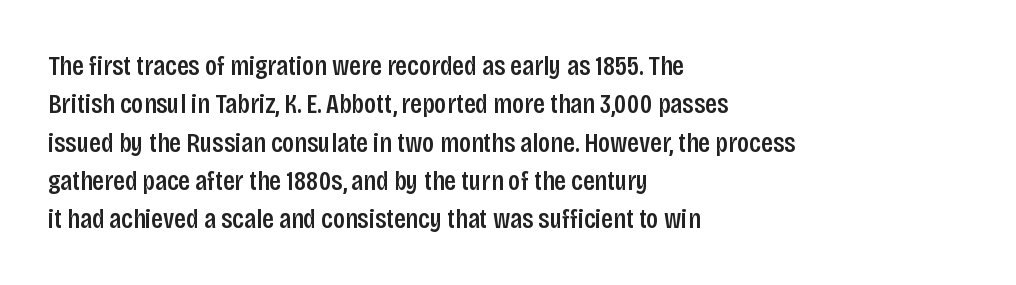
Leading matches the norm, producing a regular column. Character widths vary here, with narrow letters taking less room than wide ones. Check where the strokes stop: nothing finishes them off — pure sans. In terms of posture, this sample is upright. Strokes here are thickened, but only to semibold level.
